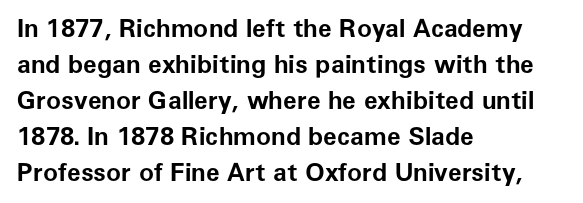
{"italic": "no", "bold": "yes", "underline": "no", "align": "left", "line_spacing": "normal", "line_spacing_ratio": 1.44, "letter_spacing": "normal", "letter_spacing_em": 0.0, "glyph_px": 25}
